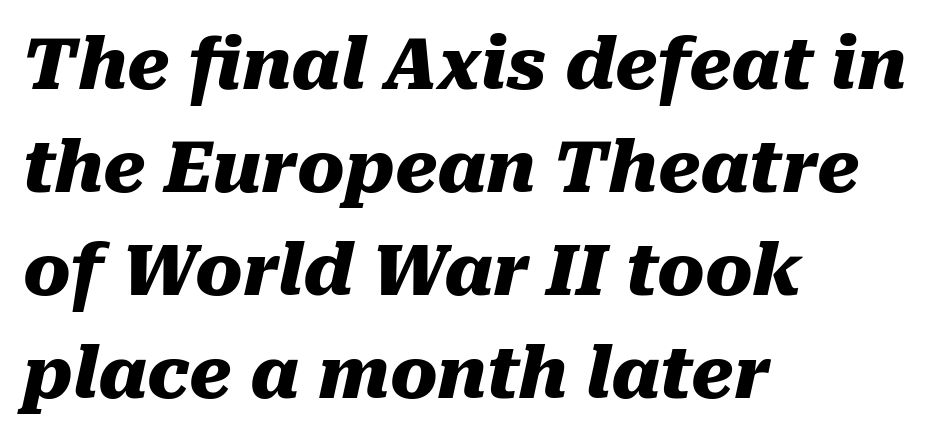
Q: Is the text bold? A: Yes.
Q: Is the text italic (slanted)? A: Yes, it leans right by about 10 degrees.
Q: Is the text underlined? A: No.
Q: How is the paragraph aligned? A: Left-aligned.
Q: Is the spacing between letters normal or unusually wide? A: Normal.
Q: Is the spacing between lines tight, normal or loose? A: Normal.
Q: Width (condensed, normal, or wide)? A: Normal.
Q: Stroke contrast? A: Medium.
Q: x-height? A: Medium.
Q: Monospaced? A: No.
